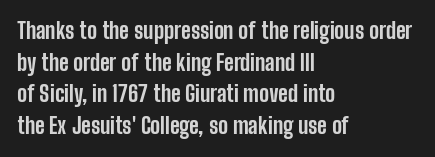
Beneath every word, the page is bare. Successive baselines arrive at the customary interval. It's the straight-up-and-down kind of type. Which margin do the lines hug? The left one — the right edge is uneven. Thick stems and heavy bowls — unmistakably bold.
